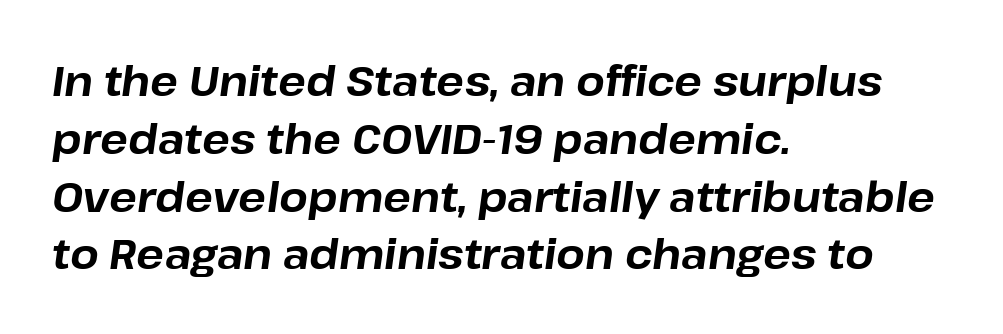
Q: Is the text bold? A: Yes.
Q: Is the text italic (slanted)? A: Yes, it leans right by about 8 degrees.
Q: Is the text underlined? A: No.
Q: How is the paragraph aligned? A: Left-aligned.
Q: Is the spacing between letters normal or unusually wide? A: Normal.
Q: Is the spacing between lines tight, normal or loose? A: Normal.
Q: Width (condensed, normal, or wide)? A: Normal.
Q: Stroke contrast? A: Low.
Q: x-height? A: Medium.
Q: Monospaced? A: No.
